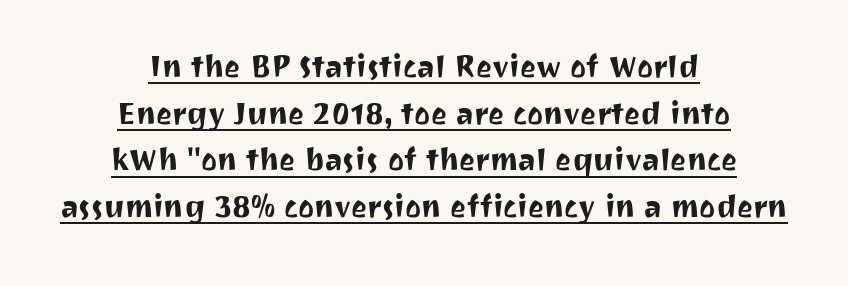
{"serif": "no", "italic": "no", "width": "normal", "stroke_contrast": "medium", "x_height": "medium", "monospaced": "no", "underline": "yes", "align": "center", "line_spacing_ratio": 1.23, "letter_spacing": "normal", "letter_spacing_em": 0.0, "glyph_px": 38}
